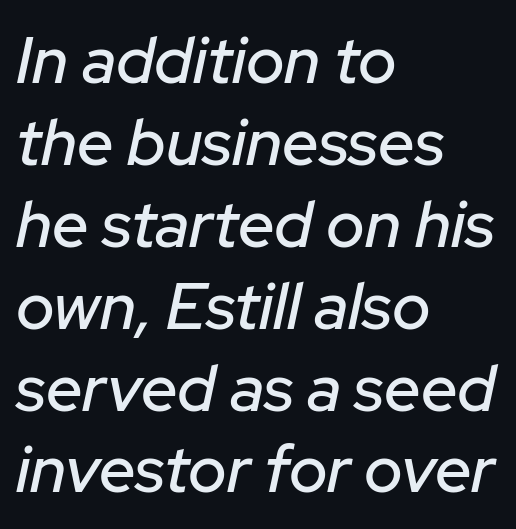
The image shows 65 px text type, italic (leaning right); set left-aligned, normal line spacing (1.26x), normal letter spacing, not underlined; low stroke contrast and a medium x-height.
